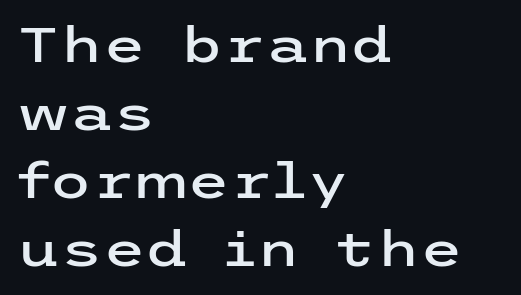
Q: Is the text italic (slanted)? A: No, it is upright.
Q: Is the typeface a serif or a sans-serif typeface? A: Sans-serif.
Q: Is the text underlined? A: No.
Q: How is the paragraph aligned? A: Left-aligned.
Q: Is the spacing between letters normal or unusually wide? A: Normal.
Q: Is the spacing between lines tight, normal or loose? A: Normal.
Q: Width (condensed, normal, or wide)? A: Wide.
Q: Stroke contrast? A: Low.
Q: x-height? A: Medium.
